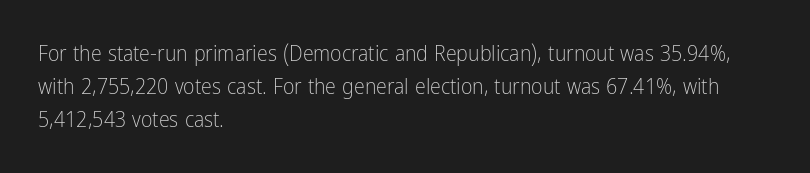
The image shows 22 px text type, upright; set left-aligned, normal line spacing (1.5x), normal letter spacing, not underlined.
